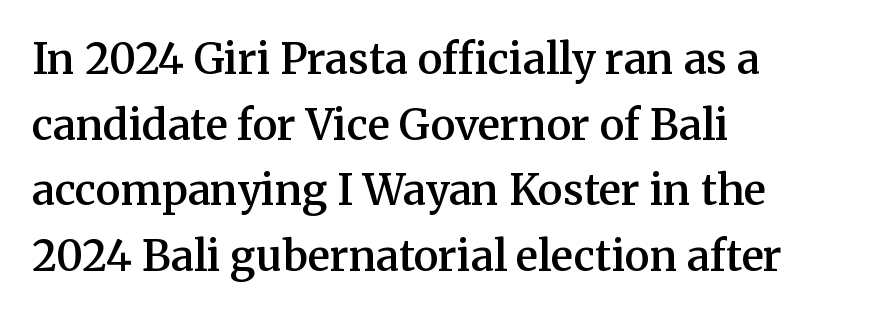
Q: Is the text bold? A: Semi-bold.
Q: Is the text italic (slanted)? A: No, it is upright.
Q: Is the typeface a serif or a sans-serif typeface? A: Serif.
Q: Is the text underlined? A: No.
Q: How is the paragraph aligned? A: Left-aligned.
Q: Is the spacing between letters normal or unusually wide? A: Normal.
Q: Is the spacing between lines tight, normal or loose? A: Normal.
Q: Width (condensed, normal, or wide)? A: Normal.
Q: Stroke contrast? A: Medium.
Q: x-height? A: Medium.
Q: Monospaced? A: No.
